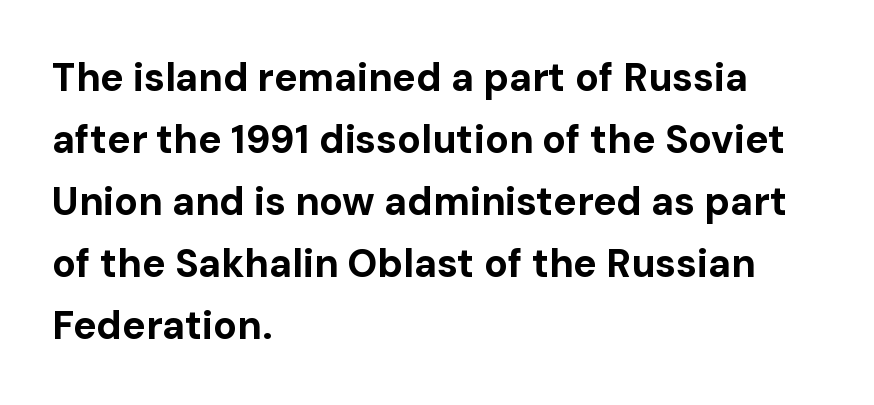
What stands out about the letter spacing? Nothing — it is the standard amount. The rendering shows plain stroke endings on the letterforms — a sans-serif design. Notice how the stems are strictly vertical — no italics here. Notice how thick the strokes are: this is what a full bold looks like. The space between consecutive lines is moderate.
